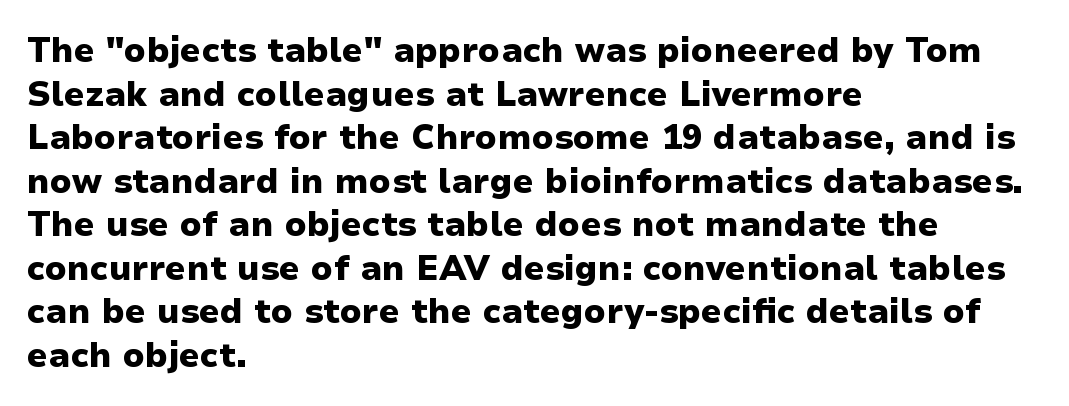
Q: Is the text bold? A: Yes.
Q: Is the text italic (slanted)? A: No, it is upright.
Q: Is the typeface a serif or a sans-serif typeface? A: Sans-serif.
Q: Is the text underlined? A: No.
Q: How is the paragraph aligned? A: Left-aligned.
Q: Is the spacing between letters normal or unusually wide? A: Normal.
Q: Is the spacing between lines tight, normal or loose? A: Normal.
Q: Width (condensed, normal, or wide)? A: Normal.
Q: Stroke contrast? A: Low.
Q: x-height? A: Medium.
Q: Monospaced? A: No.
